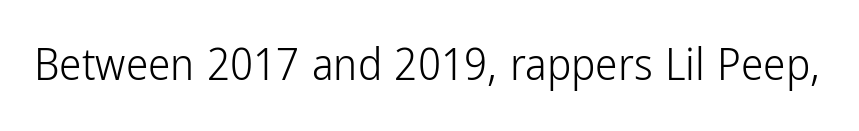
The image shows 45 px light, condensed sans-serif type, upright; set normal letter spacing, not underlined; low stroke contrast and a medium x-height.
